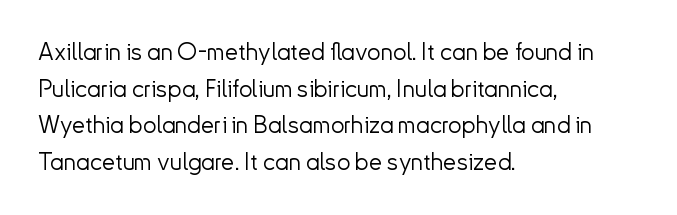
{"italic": "no", "bold": "no", "underline": "no", "align": "left", "line_spacing": "normal", "line_spacing_ratio": 1.53, "letter_spacing": "normal", "letter_spacing_em": 0.0, "glyph_px": 24}
